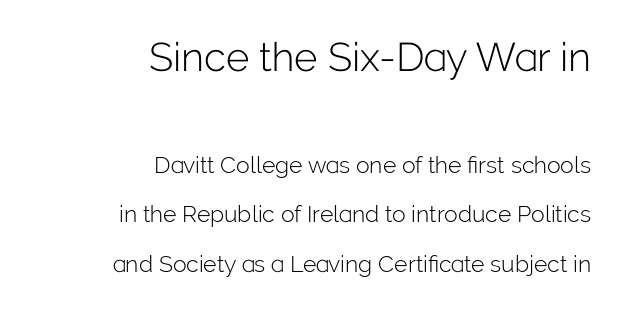
The type family on display is of the sans-serif kind. Tracking here is standard; glyphs follow each other at the usual distance. Weight: not bold — regular or lighter. Is this a fixed-width face? No — the glyphs have proportional, varying widths. The baseline area is clear. The lettering stays uniformly vertical, giving the passage a roman look.
